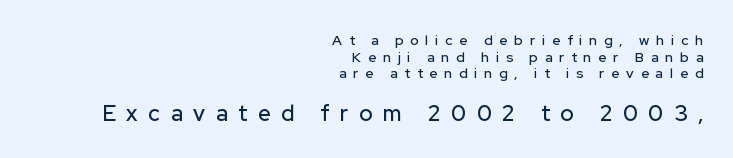
Bare-footed words on every line. The rendering inserts visible extra space after every character. The block sitting lower on the canvas is the one with enlarged characters. Right-aligned paragraph, ragged on the left.
